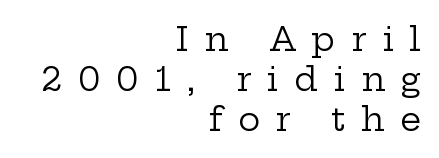
The image shows 33 px regular-weight, wide serif type, upright; set right-aligned, line spacing 1.21x, unusually wide letter spacing (+0.47 em), not underlined; low stroke contrast and a medium x-height.
